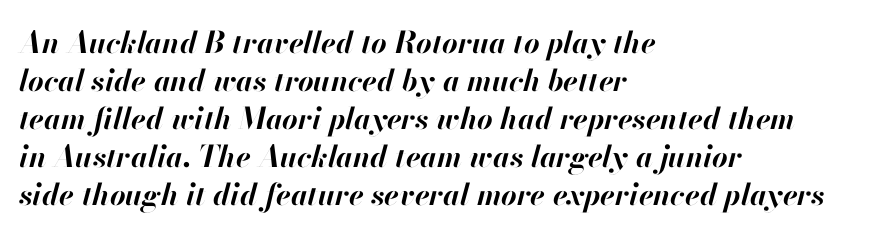
The rendering uses natural spacing where letterforms have individual widths. Words float on clear page, feet unadorned. Leftover space on each line is placed entirely after the last word. If you drew a line through each stem, it would be angled. Each glyph is drawn with heavy, bold strokes.
